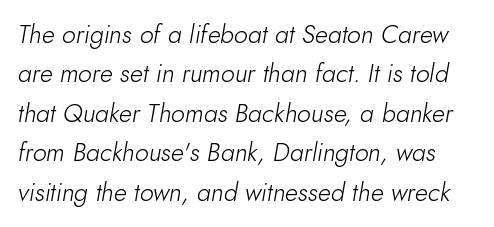
{"italic": "yes", "lean": "right", "slant_degrees": 10, "bold": "no", "underline": "no", "line_spacing": "normal", "line_spacing_ratio": 1.58, "letter_spacing": "normal", "letter_spacing_em": 0.0, "glyph_px": 25}
